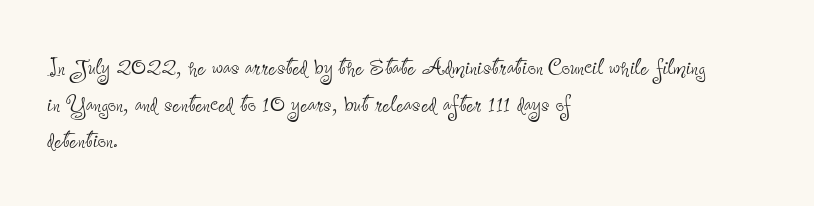
Q: Is the text bold? A: No.
Q: Is the text italic (slanted)? A: Yes.
Q: Is the typeface a serif or a sans-serif typeface? A: Sans-serif.
Q: Is the text underlined? A: No.
Q: How is the paragraph aligned? A: Left-aligned.
Q: Is the spacing between letters normal or unusually wide? A: Normal.
Q: Is the spacing between lines tight, normal or loose? A: Normal.
Q: Width (condensed, normal, or wide)? A: Condensed.
Q: Stroke contrast? A: Low.
Q: x-height? A: Small.
Q: Monospaced? A: No.
